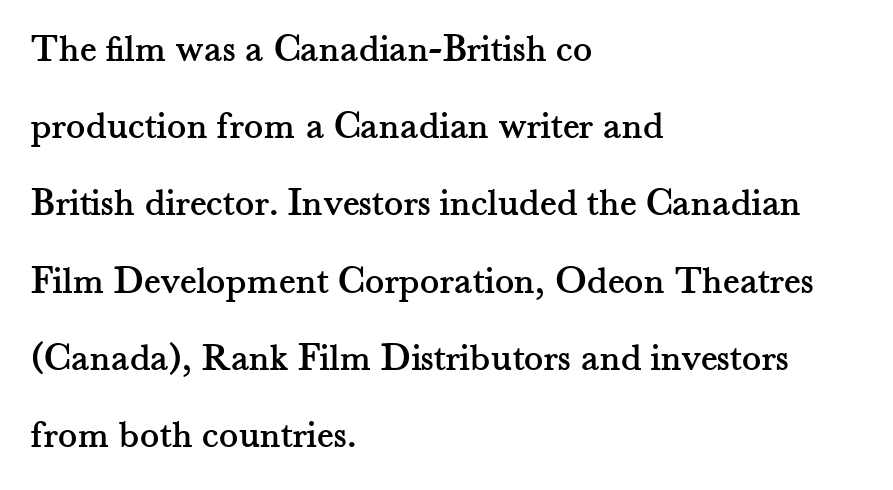
Leading is clearly above the norm, producing a sparse column. The letters advance in unequal steps, a hallmark of proportional type. This rendering leaves character spacing at its baseline value. Every character sits straight up, as roman type does.
